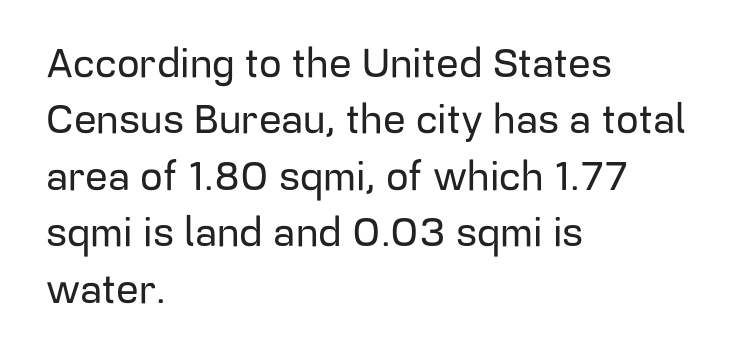
The zone under the glyphs is completely vacant. Baseline-to-baseline distance is the conventional proportion of letter height. A student would call this left alignment; a typographer would say flush left, rag right. Classification — sans serif. No italicization has been applied; the sample stays upright.
